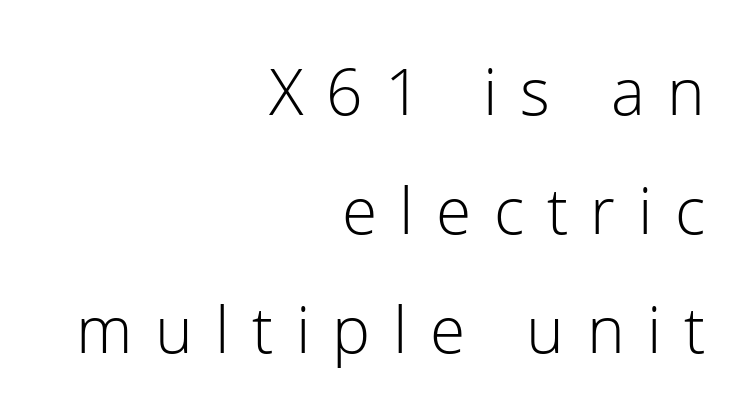
{"serif": "no", "italic": "no", "bold": "no", "weight": "light", "width": "normal", "stroke_contrast": "low", "x_height": "medium", "monospaced": "no", "underline": "no", "align": "right", "line_spacing_ratio": 1.86, "letter_spacing": "wide", "letter_spacing_em": 0.35, "glyph_px": 64}
